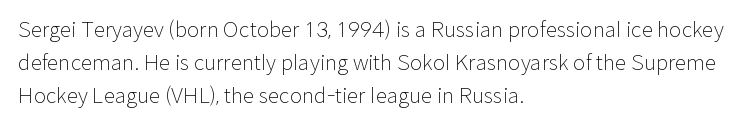
Q: Is the text bold? A: No.
Q: Is the text italic (slanted)? A: No, it is upright.
Q: Is the text underlined? A: No.
Q: How is the paragraph aligned? A: Left-aligned.
Q: Is the spacing between letters normal or unusually wide? A: Normal.
Q: Is the spacing between lines tight, normal or loose? A: Normal.
